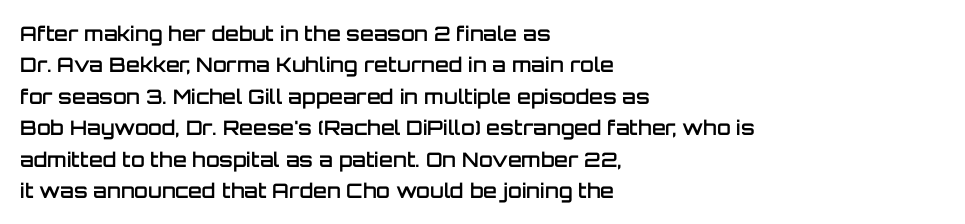
Q: Is the text bold? A: Semi-bold.
Q: Is the text italic (slanted)? A: No, it is upright.
Q: Is the text underlined? A: No.
Q: How is the paragraph aligned? A: Left-aligned.
Q: Is the spacing between letters normal or unusually wide? A: Normal.
Q: Is the spacing between lines tight, normal or loose? A: Normal.
